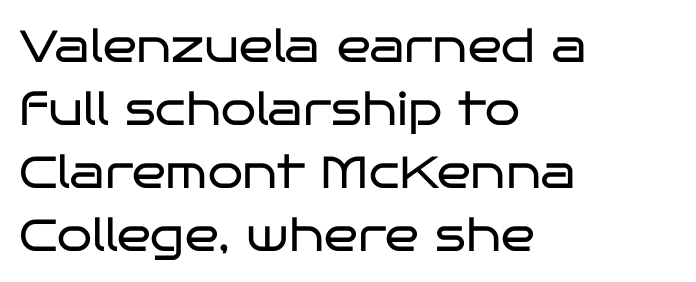
Q: Is the text bold? A: No.
Q: Is the text italic (slanted)? A: No, it is upright.
Q: Is the typeface a serif or a sans-serif typeface? A: Sans-serif.
Q: Is the text underlined? A: No.
Q: How is the paragraph aligned? A: Left-aligned.
Q: Is the spacing between letters normal or unusually wide? A: Normal.
Q: Is the spacing between lines tight, normal or loose? A: Normal.
Q: Width (condensed, normal, or wide)? A: Wide.
Q: Stroke contrast? A: Low.
Q: x-height? A: Large.
Q: Monospaced? A: No.
